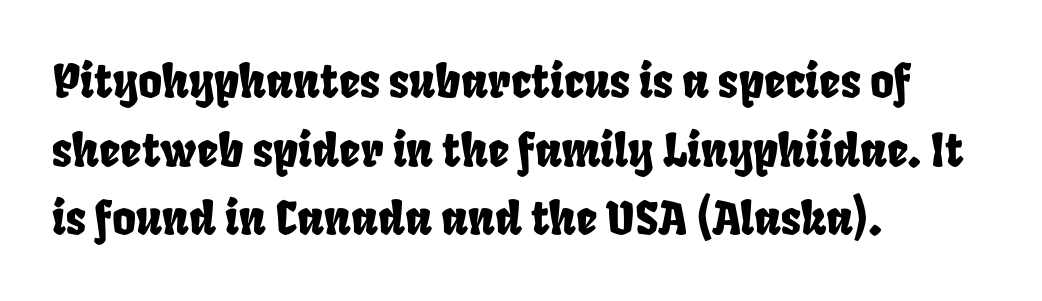
Q: Is the text underlined? A: No.
Q: How is the paragraph aligned? A: Left-aligned.
Q: Is the spacing between letters normal or unusually wide? A: Normal.
Q: Is the spacing between lines tight, normal or loose? A: Normal.
Q: Width (condensed, normal, or wide)? A: Condensed.
Q: Stroke contrast? A: Low.
Q: x-height? A: Large.
Q: Monospaced? A: No.
